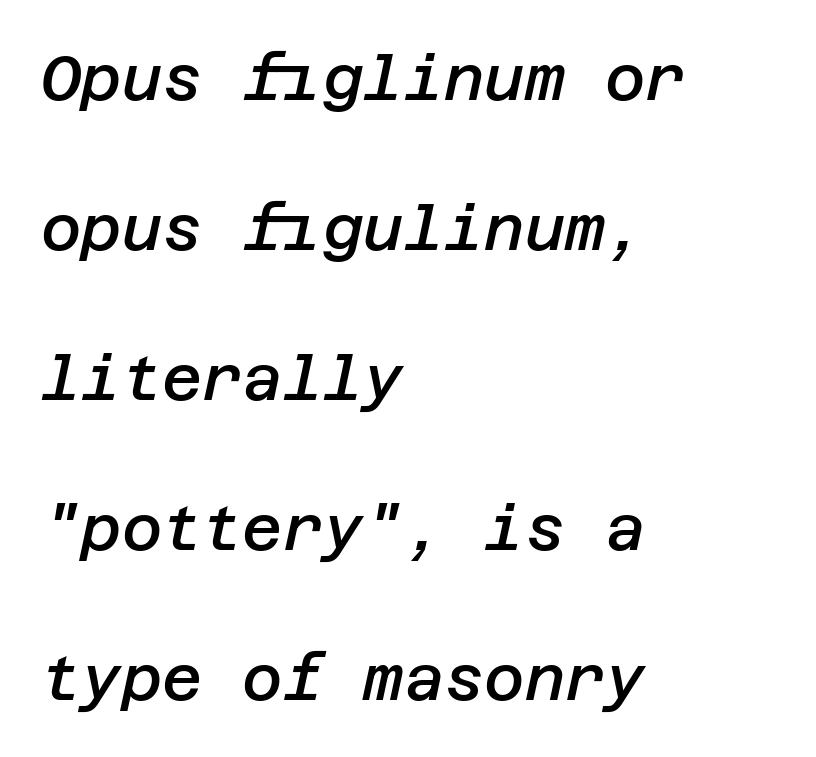
Q: Is the text bold? A: Semi-bold.
Q: Is the text italic (slanted)? A: Yes, it leans right by about 12 degrees.
Q: Is the text underlined? A: No.
Q: How is the paragraph aligned? A: Left-aligned.
Q: Is the spacing between letters normal or unusually wide? A: Normal.
Q: Is the spacing between lines tight, normal or loose? A: Loose.
Q: Width (condensed, normal, or wide)? A: Normal.
Q: Stroke contrast? A: Low.
Q: x-height? A: Large.
